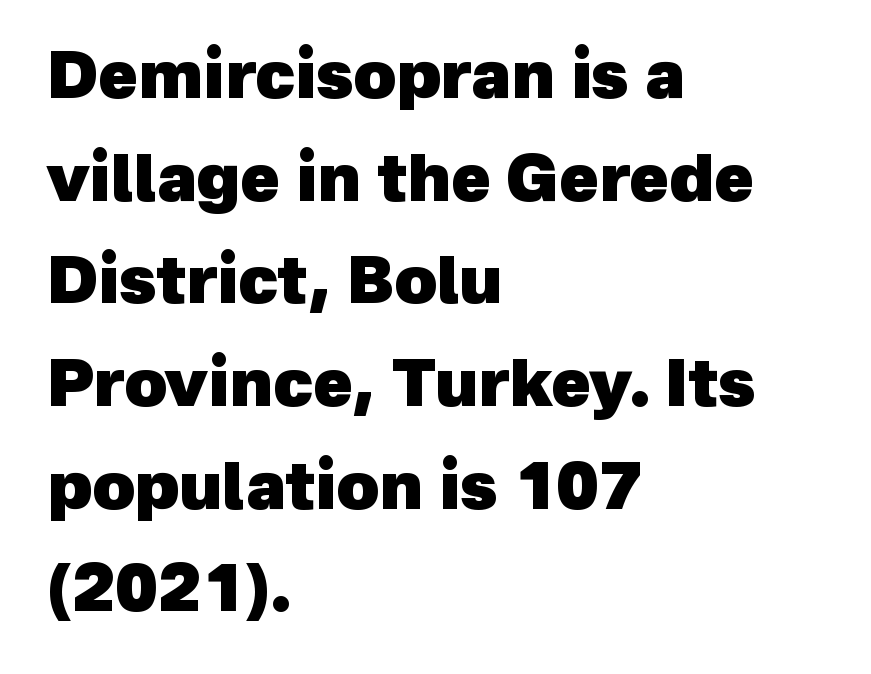
Q: Is the text bold? A: Yes.
Q: Is the typeface a serif or a sans-serif typeface? A: Sans-serif.
Q: Is the text underlined? A: No.
Q: How is the paragraph aligned? A: Left-aligned.
Q: Is the spacing between letters normal or unusually wide? A: Normal.
Q: Is the spacing between lines tight, normal or loose? A: Normal.
Q: Width (condensed, normal, or wide)? A: Normal.
Q: x-height? A: Medium.
Q: Monospaced? A: No.
